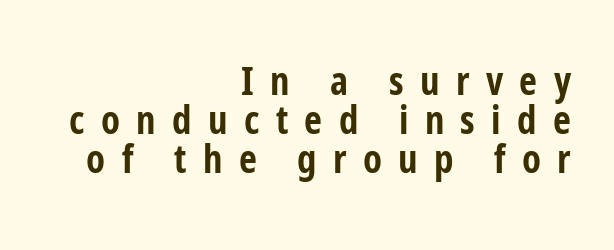
The image shows 39 px bold, condensed sans-serif type, upright; set right-aligned, tight line spacing (1.0x), unusually wide letter spacing (+0.42 em), not underlined; low stroke contrast and a medium x-height.
